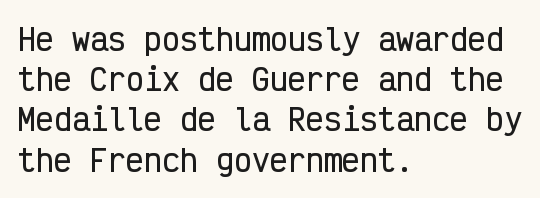
The image shows 30 px condensed sans-serif type, upright, monospaced; set left-aligned, normal line spacing (1.34x), normal letter spacing, not underlined; low stroke contrast and a medium x-height.
